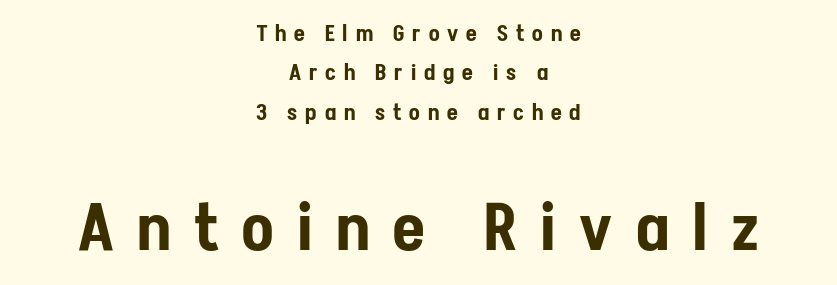
{"serif": "no", "italic": "no", "width": "condensed", "stroke_contrast": "low", "x_height": "medium", "monospaced": "no", "underline": "no", "align": "center", "line_spacing_ratio": 1.79, "letter_spacing": "wide", "letter_spacing_em": 0.36, "larger_block": "second", "size_ratio": 2.95, "glyph_px": 65}
